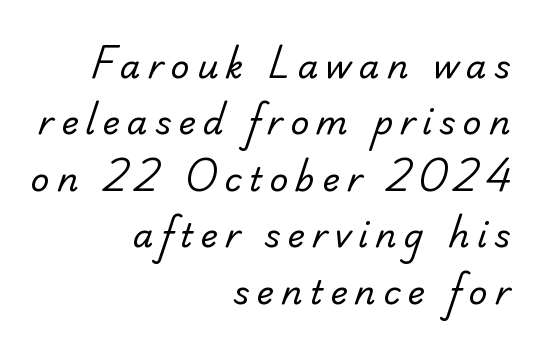
Nobody drew a line under any word here. This is sans-serif lettering, the kind often seen on screens and signage. A flush-right, rag-left setting is used for this passage. Is the letter spacing exaggerated? Yes — the characters are pushed far apart.
